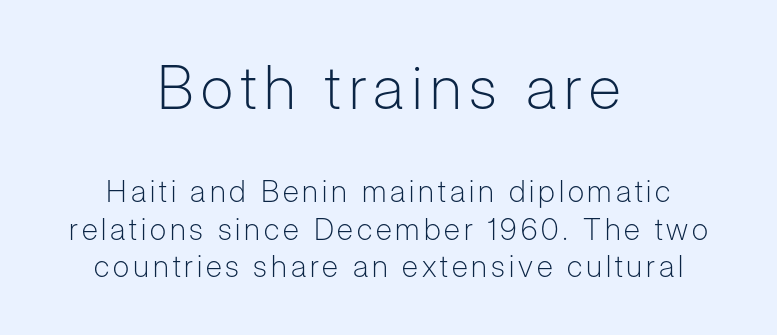
{"serif": "no", "italic": "no", "bold": "no", "weight": "light", "width": "normal", "stroke_contrast": "low", "x_height": "medium", "monospaced": "no", "underline": "no", "align": "center", "line_spacing_ratio": 1.24, "larger_block": "first", "size_ratio": 2.0, "glyph_px": 60}
